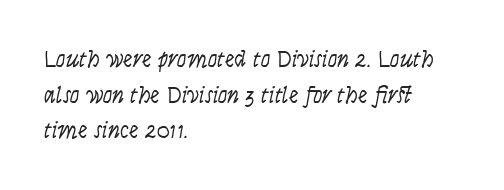
{"italic": "yes", "lean": "right", "slant_degrees": 9, "bold": "no", "underline": "no", "align": "left", "line_spacing": "normal", "line_spacing_ratio": 1.48, "letter_spacing": "normal", "letter_spacing_em": 0.0, "glyph_px": 24}
